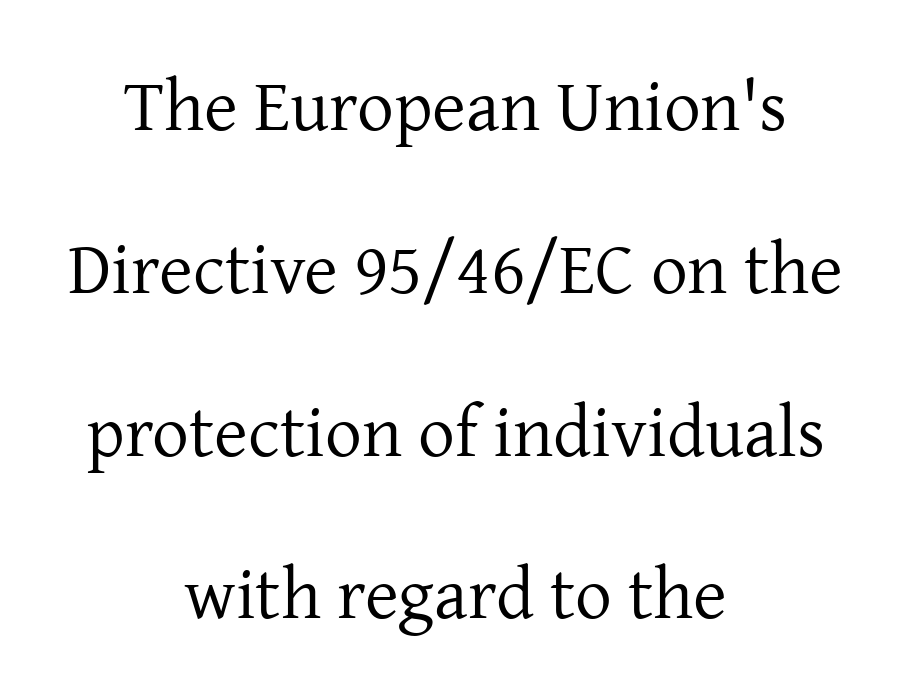
Q: Is the text bold? A: No.
Q: Is the text italic (slanted)? A: No, it is upright.
Q: Is the typeface a serif or a sans-serif typeface? A: Serif.
Q: Is the text underlined? A: No.
Q: How is the paragraph aligned? A: Centered.
Q: Is the spacing between letters normal or unusually wide? A: Normal.
Q: Is the spacing between lines tight, normal or loose? A: Loose.
Q: Width (condensed, normal, or wide)? A: Normal.
Q: Stroke contrast? A: Low.
Q: x-height? A: Medium.
Q: Monospaced? A: No.
